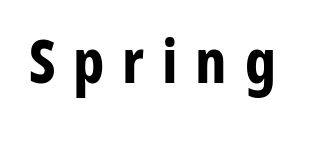
The image shows 61 px bold, condensed sans-serif type, upright; set unusually wide letter spacing (+0.29 em), not underlined; low stroke contrast and a medium x-height.
